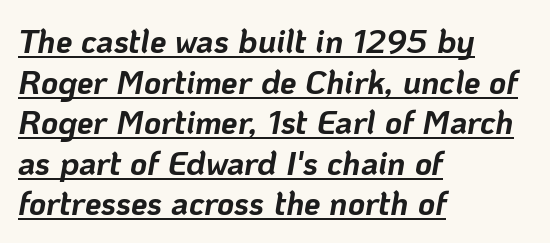
Where is the straight margin? On the left. The passage shown has conventional tracking throughout. Character widths vary here, with narrow letters taking less room than wide ones. What weight is shown? A full bold with thick strokes. A typesetter would mark this as italic. This sample carries an underscore along the baseline area.
